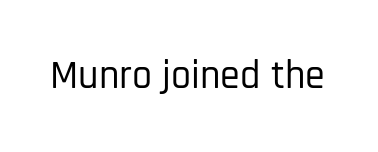
Decoration check: the copy has no underline. The face used here is a sans, in the tradition of grotesques and geometrics. This is roman type, the default non-slanted kind. Character widths vary here, with narrow letters taking less room than wide ones. Observe the ordinary spacing: letters are neighbours, not strangers.
